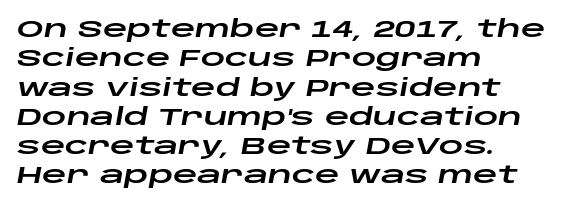
The image shows 24 px text type, italic (leaning right); set left-aligned, line spacing 1.22x, normal letter spacing, not underlined.
